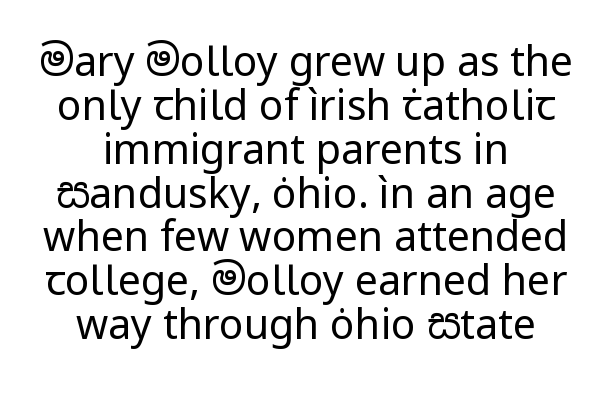
The image shows 41 px regular-weight sans-serif type, upright; set tight line spacing (1.07x), normal letter spacing, not underlined; low stroke contrast and a medium x-height.
